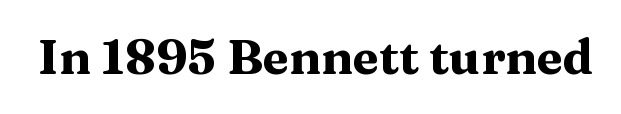
Spacing between characters is what you'd get straight out of the box. A dark, heavy texture on the line: the type is bold. Beneath every word, the page is bare. The rendering uses natural spacing where letterforms have individual widths. Designer's note — italics off, roman on. Is this a sans? No — the strokes have serifs.
